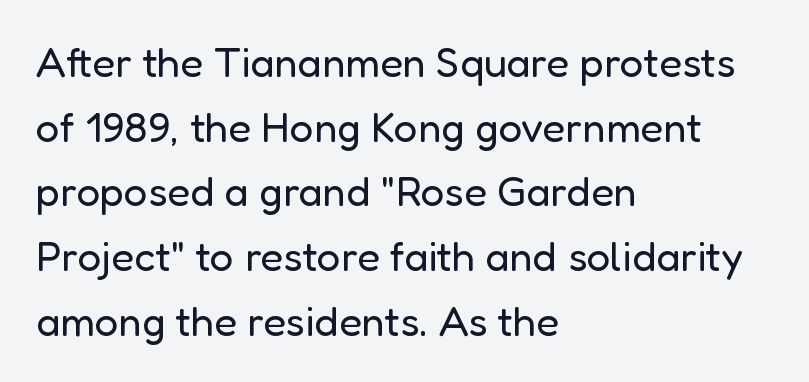
{"serif": "no", "italic": "no", "bold": "no", "weight": "regular", "width": "normal", "stroke_contrast": "low", "x_height": "medium", "monospaced": "no", "underline": "no", "align": "left", "line_spacing": "normal", "line_spacing_ratio": 1.54, "letter_spacing": "normal", "letter_spacing_em": 0.0, "glyph_px": 42}
